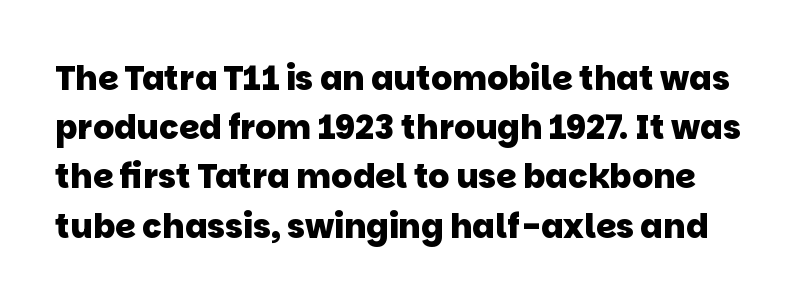
{"serif": "no", "bold": "yes", "weight": "heavy", "width": "normal", "stroke_contrast": "low", "x_height": "large", "monospaced": "no", "underline": "no", "line_spacing": "normal", "line_spacing_ratio": 1.49, "letter_spacing": "normal", "letter_spacing_em": 0.0, "glyph_px": 33}
